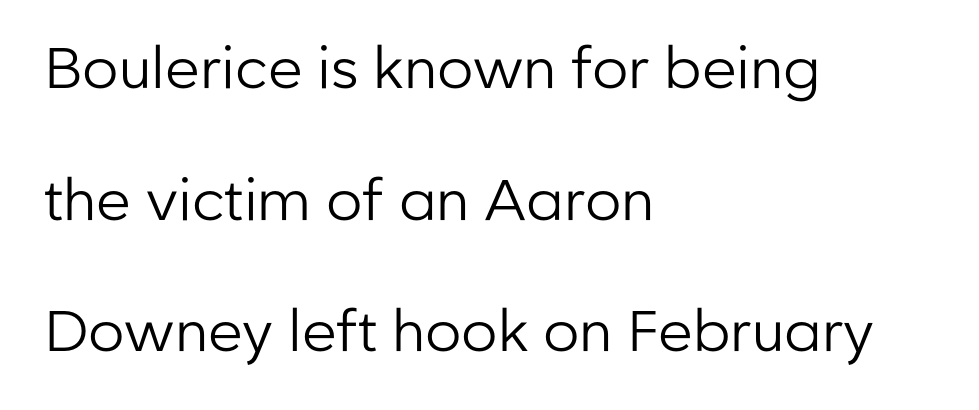
Weight: regular or lighter. The typeface chosen for these lines omits serifs. Bare-footed words on every line. This sample has the flowing, uneven cadence of proportional lettering. Honestly, the rows look like they've been pulled way apart. This rendering uses left alignment, leaving the right contour irregular.
